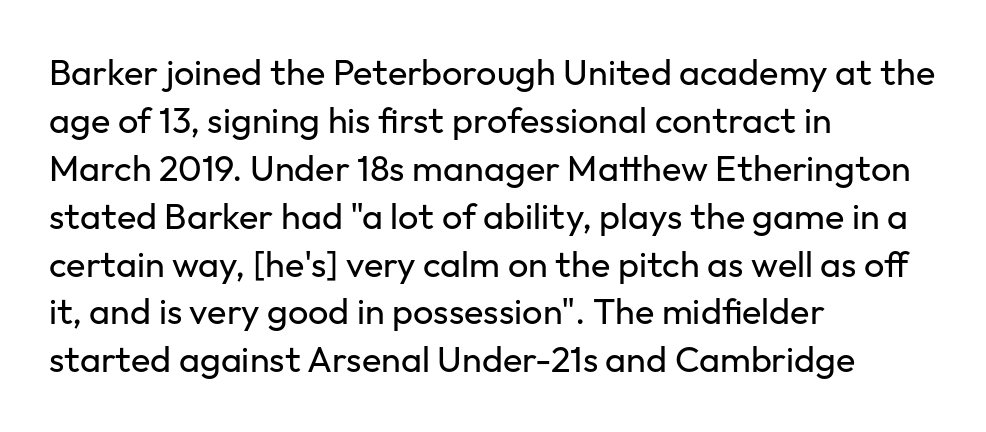
{"serif": "no", "italic": "no", "bold": "no", "weight": "regular", "width": "normal", "stroke_contrast": "low", "x_height": "medium", "monospaced": "no", "underline": "no", "align": "left", "line_spacing": "normal", "line_spacing_ratio": 1.33, "letter_spacing": "normal", "letter_spacing_em": 0.0, "glyph_px": 36}
